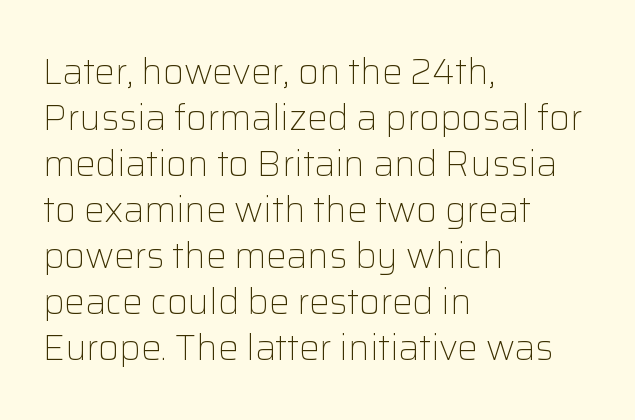
{"serif": "no", "italic": "no", "bold": "no", "weight": "light", "width": "normal", "stroke_contrast": "low", "x_height": "medium", "monospaced": "no", "underline": "no", "align": "left", "line_spacing": "normal", "line_spacing_ratio": 1.28, "letter_spacing": "normal", "letter_spacing_em": 0.0, "glyph_px": 36}
